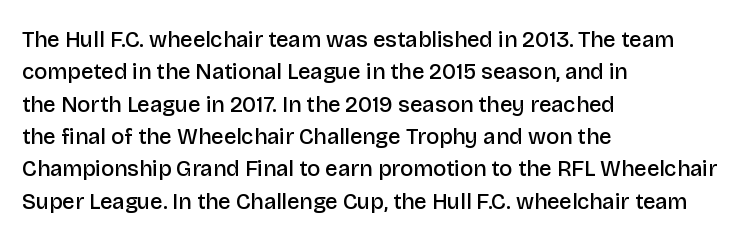
{"italic": "no", "bold": "semi", "underline": "no", "align": "left", "line_spacing": "normal", "line_spacing_ratio": 1.47, "letter_spacing": "normal", "letter_spacing_em": 0.0, "glyph_px": 22}
